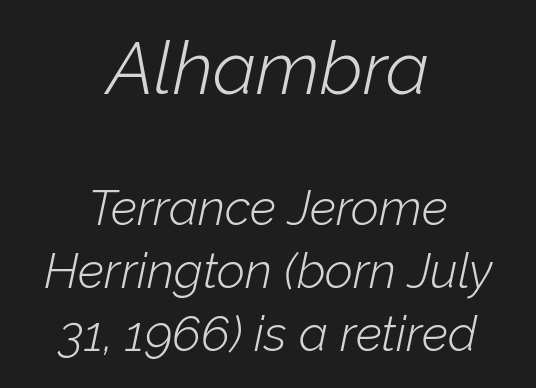
{"italic": "yes", "lean": "right", "slant_degrees": 12, "bold": "no", "weight": "light", "width": "normal", "stroke_contrast": "low", "x_height": "medium", "monospaced": "no", "underline": "no", "align": "center", "line_spacing": "normal", "line_spacing_ratio": 1.29, "letter_spacing": "normal", "letter_spacing_em": 0.0, "larger_block": "first", "size_ratio": 1.49, "glyph_px": 73}
